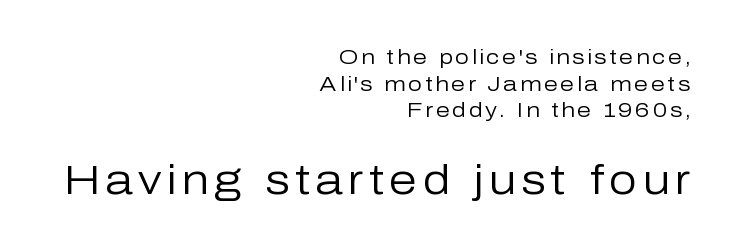
{"serif": "no", "italic": "no", "bold": "no", "weight": "regular", "width": "normal", "stroke_contrast": "low", "x_height": "medium", "monospaced": "no", "underline": "no", "align": "right", "line_spacing": "normal", "line_spacing_ratio": 1.33, "larger_block": "second", "size_ratio": 2.0, "glyph_px": 40}
